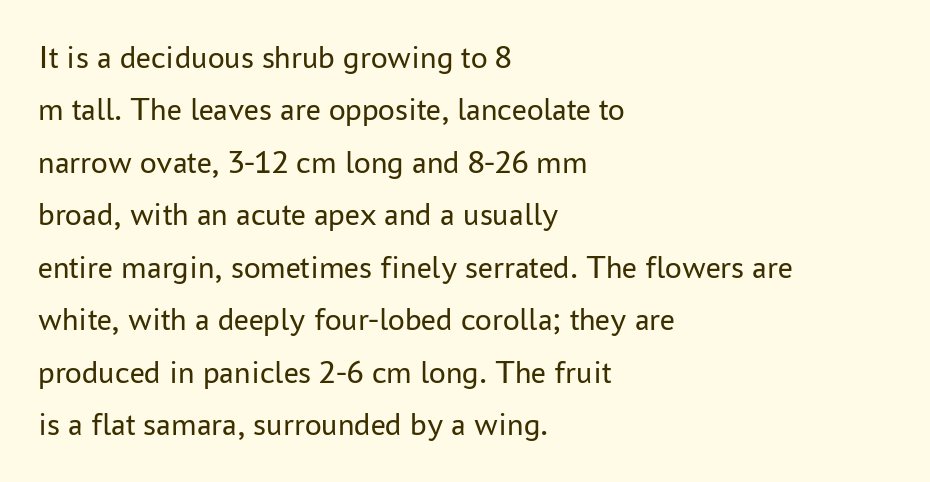
No extra ink here — the face is not bold. In terms of letterspacing, this is plain default setting. The words here are not underlined. A typesetter would call this leading conventional body-copy spacing.
